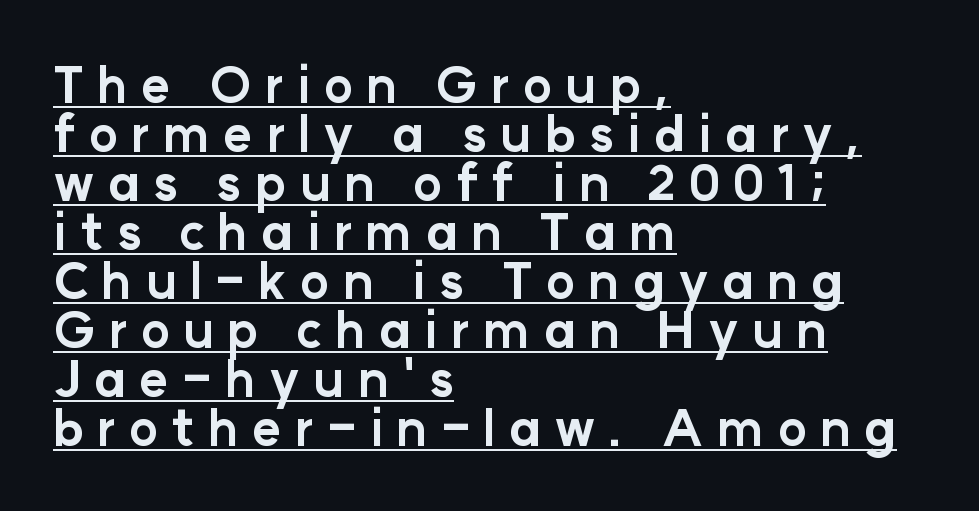
Q: Is the text bold? A: Yes.
Q: Is the text italic (slanted)? A: No, it is upright.
Q: Is the typeface a serif or a sans-serif typeface? A: Sans-serif.
Q: Is the text underlined? A: Yes.
Q: How is the paragraph aligned? A: Left-aligned.
Q: Is the spacing between letters normal or unusually wide? A: Unusually wide.
Q: Is the spacing between lines tight, normal or loose? A: Tight.
Q: Width (condensed, normal, or wide)? A: Normal.
Q: Stroke contrast? A: Low.
Q: x-height? A: Medium.
Q: Monospaced? A: No.
